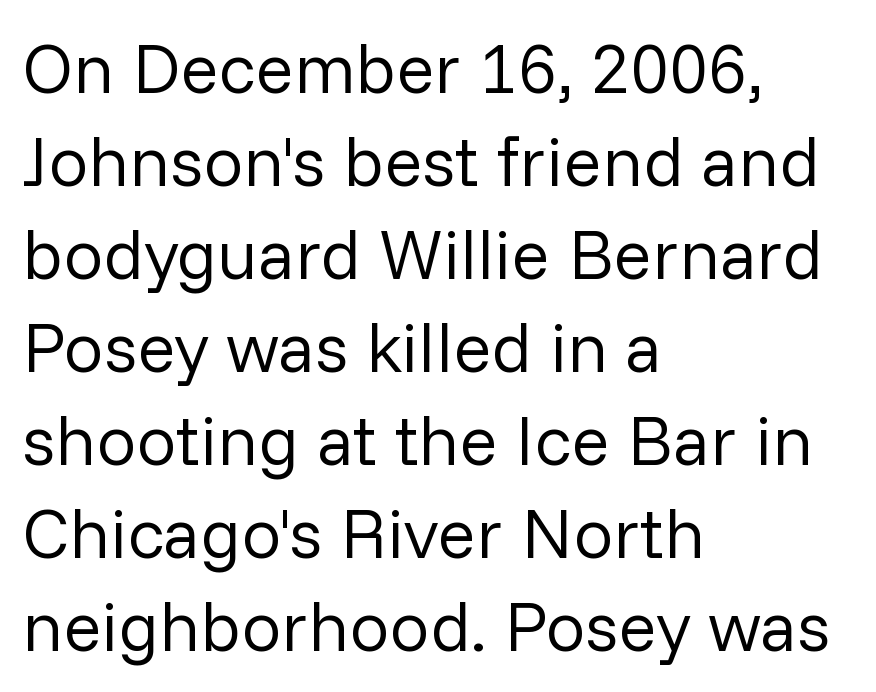
Q: Is the text bold? A: No.
Q: Is the text italic (slanted)? A: No, it is upright.
Q: Is the typeface a serif or a sans-serif typeface? A: Sans-serif.
Q: Is the text underlined? A: No.
Q: How is the paragraph aligned? A: Left-aligned.
Q: Is the spacing between letters normal or unusually wide? A: Normal.
Q: Is the spacing between lines tight, normal or loose? A: Normal.
Q: Width (condensed, normal, or wide)? A: Normal.
Q: Stroke contrast? A: Low.
Q: x-height? A: Medium.
Q: Monospaced? A: No.
